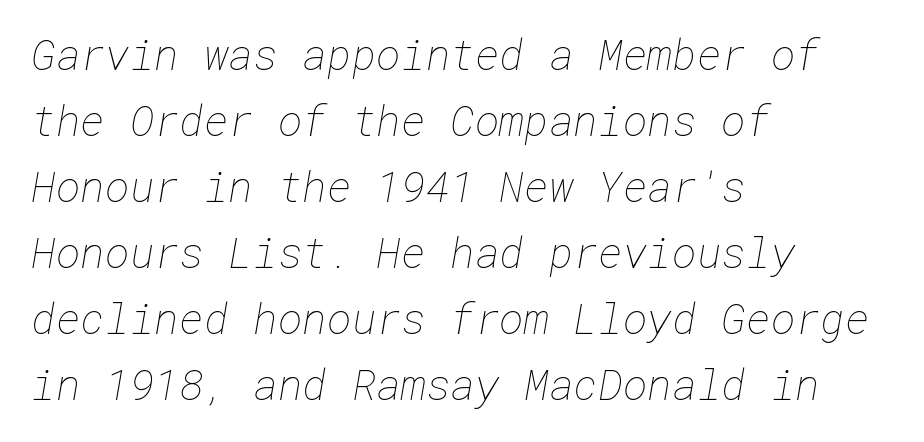
Letters rest on an invisible, unmarked baseline. Is there much room between lines? A standard amount, neither cramped nor airy. The letterforms sit shoulder to shoulder at normal distance. Weight: not bold — regular or lighter. Notice how the passage keeps a crisp vertical edge on the left only.
